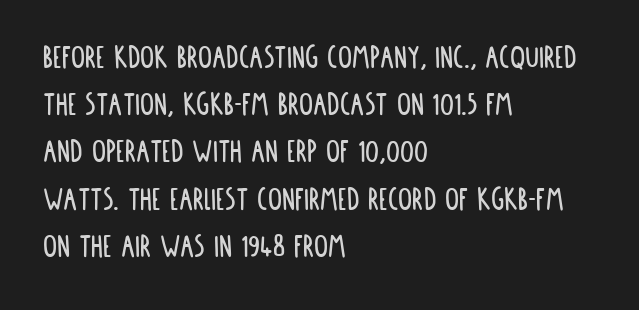
The image shows 35 px condensed sans-serif type, upright; set left-aligned, normal line spacing (1.35x), normal letter spacing, not underlined; low stroke contrast and a large x-height.
